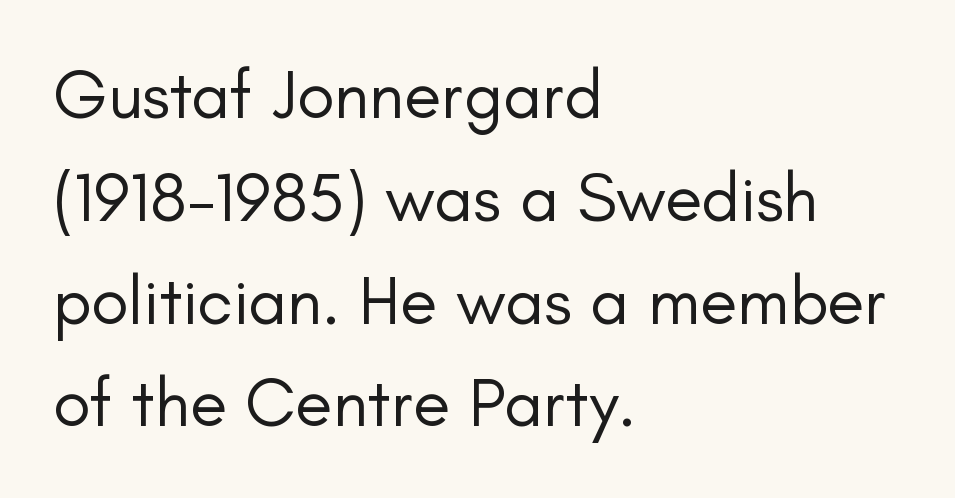
Unmarked baselines from the first word to the last. Does the type have serifs? No, each stem ends abruptly. Summary of weight: not heavy and not bold. Compared with a centered layout, this one pins lines to the left instead. Tracking here is standard; glyphs follow each other at the usual distance.
